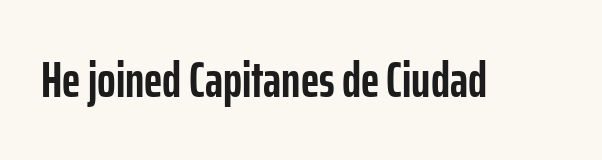
{"serif": "no", "italic": "no", "bold": "yes", "weight": "semibold", "width": "condensed", "stroke_contrast": "low", "x_height": "medium", "monospaced": "no", "underline": "no", "letter_spacing": "normal", "letter_spacing_em": 0.0, "glyph_px": 49}
